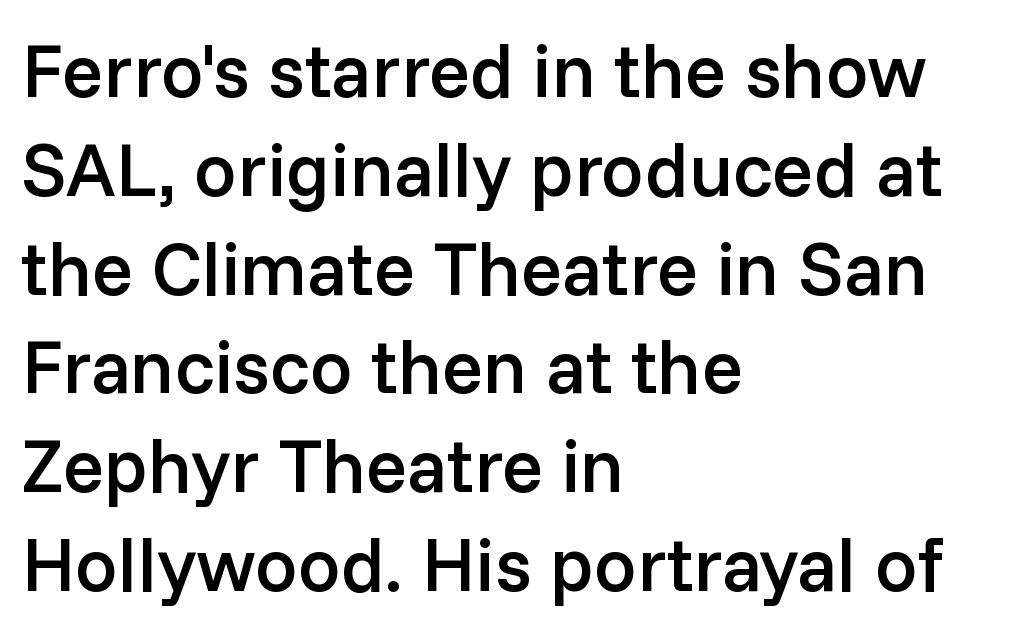
Q: Is the text bold? A: Semi-bold.
Q: Is the text italic (slanted)? A: No, it is upright.
Q: Is the typeface a serif or a sans-serif typeface? A: Sans-serif.
Q: Is the text underlined? A: No.
Q: How is the paragraph aligned? A: Left-aligned.
Q: Is the spacing between letters normal or unusually wide? A: Normal.
Q: Is the spacing between lines tight, normal or loose? A: Normal.
Q: Width (condensed, normal, or wide)? A: Normal.
Q: Stroke contrast? A: Low.
Q: x-height? A: Medium.
Q: Monospaced? A: No.
